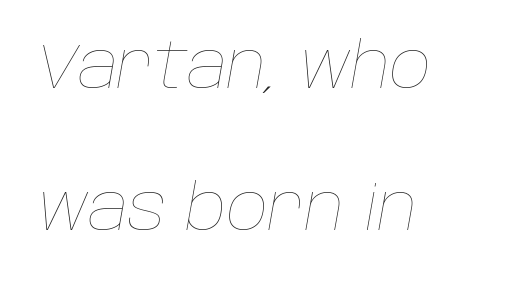
Q: Is the text bold? A: No.
Q: Is the text italic (slanted)? A: Yes, it leans right by about 10 degrees.
Q: Is the text underlined? A: No.
Q: How is the paragraph aligned? A: Left-aligned.
Q: Is the spacing between letters normal or unusually wide? A: Normal.
Q: Is the spacing between lines tight, normal or loose? A: Loose.
Q: Width (condensed, normal, or wide)? A: Normal.
Q: Stroke contrast? A: Low.
Q: x-height? A: Large.
Q: Monospaced? A: No.
